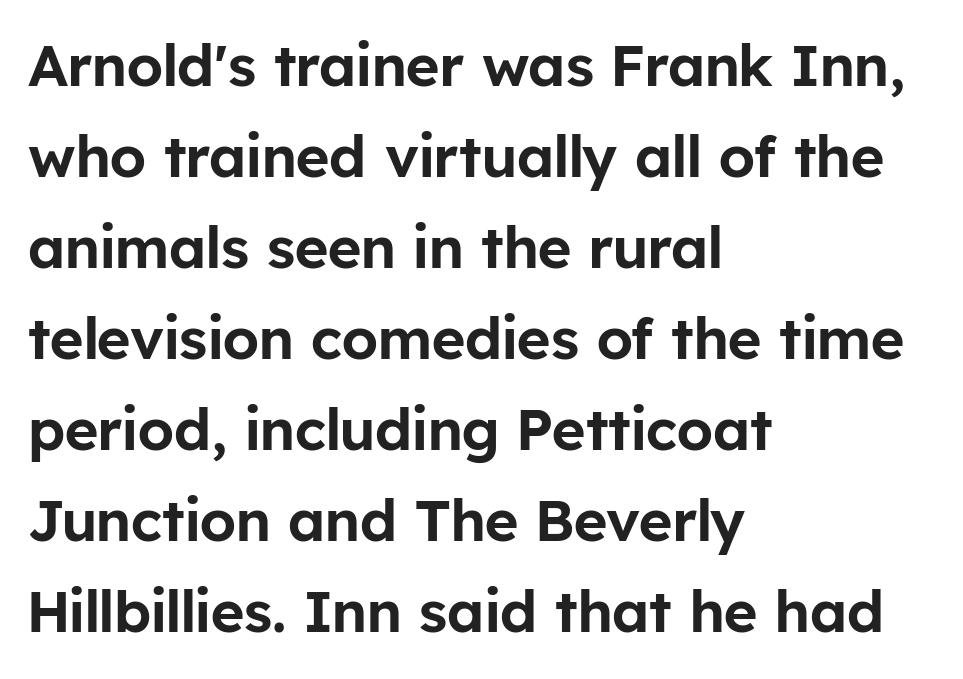
Q: Is the text italic (slanted)? A: No, it is upright.
Q: Is the typeface a serif or a sans-serif typeface? A: Sans-serif.
Q: Is the text underlined? A: No.
Q: How is the paragraph aligned? A: Left-aligned.
Q: Is the spacing between letters normal or unusually wide? A: Normal.
Q: Is the spacing between lines tight, normal or loose? A: Normal.
Q: Width (condensed, normal, or wide)? A: Normal.
Q: Stroke contrast? A: Low.
Q: x-height? A: Medium.
Q: Monospaced? A: No.
